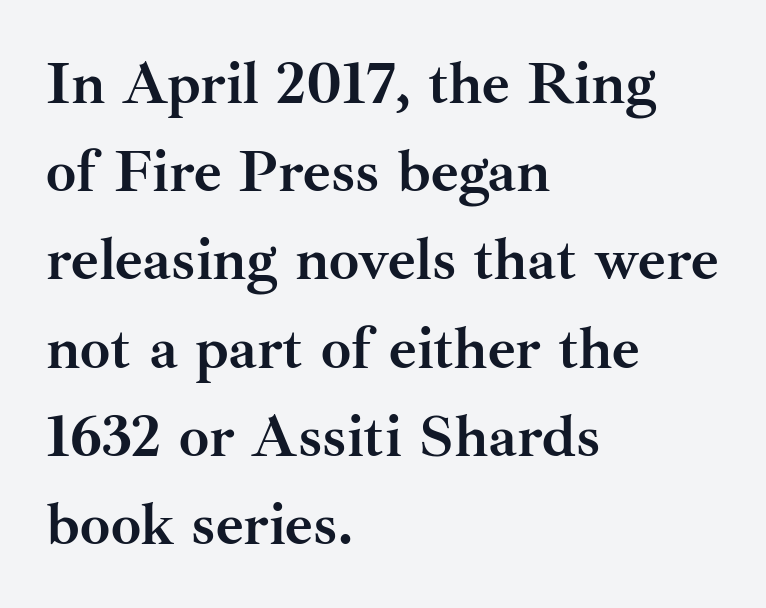
Q: Is the text bold? A: Yes.
Q: Is the text italic (slanted)? A: No, it is upright.
Q: Is the typeface a serif or a sans-serif typeface? A: Serif.
Q: Is the text underlined? A: No.
Q: How is the paragraph aligned? A: Left-aligned.
Q: Is the spacing between letters normal or unusually wide? A: Normal.
Q: Is the spacing between lines tight, normal or loose? A: Normal.
Q: Width (condensed, normal, or wide)? A: Normal.
Q: Stroke contrast? A: Medium.
Q: x-height? A: Small.
Q: Monospaced? A: No.
